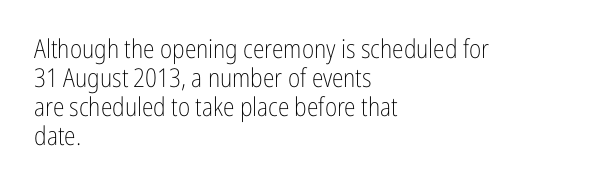
What's the leading like? Squeezed, with rows nearly overlapping. Posture: straight, roman, zero tilt. Nothing unusual about the tracking: characters are spaced as the font intends. The area under the type is left untouched.
